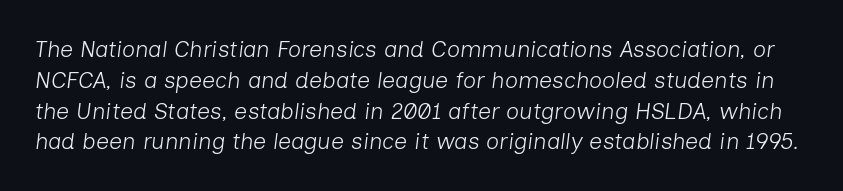
The image shows 23 px text type, italic (leaning right); set normal line spacing (1.34x), normal letter spacing, not underlined.
